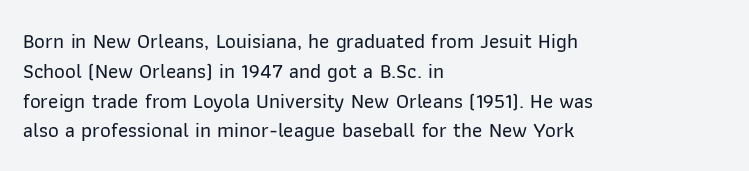
The image shows 21 px text type, upright; set left-aligned, normal line spacing (1.42x), normal letter spacing, not underlined.
